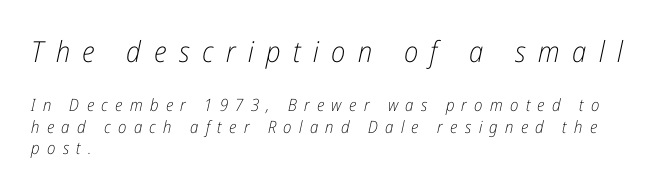
The rows are spaced the way most documents space them. Here the first block reads like a headline and the second like body copy. You can tell it's italic because the verticals aren't actually vertical. Display-style spreading of the glyphs; the letterfit is very open. The face used here is proportionally spaced, like ordinary book or web type.
